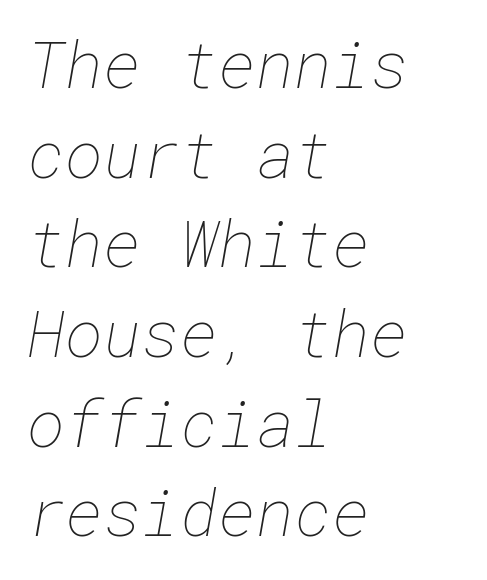
In terms of letterspacing, this is plain default setting. Compared with typical paragraphs, the rows here are spaced about the same. These glyphs show unthickened strokes, regular width or finer. The specimen omits any rule beneath the text block's lines. The ragged edge is on the right, which tells us the setting is flush left.
